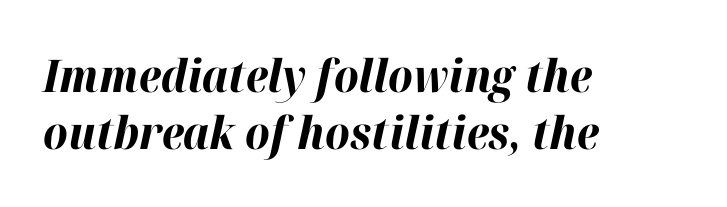
The image shows 45 px bold type, italic (leaning right); set left-aligned, normal line spacing (1.27x), normal letter spacing, not underlined; high stroke contrast and a medium x-height.
